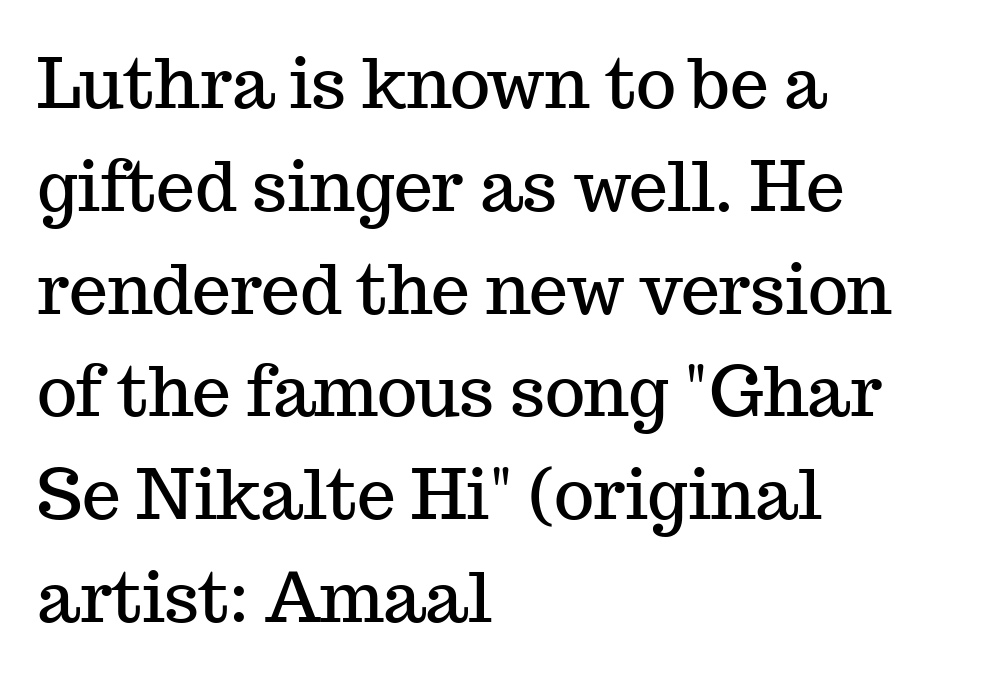
The image shows 69 px serif type, upright; set left-aligned, normal line spacing (1.49x), normal letter spacing, not underlined; medium stroke contrast and a medium x-height.
